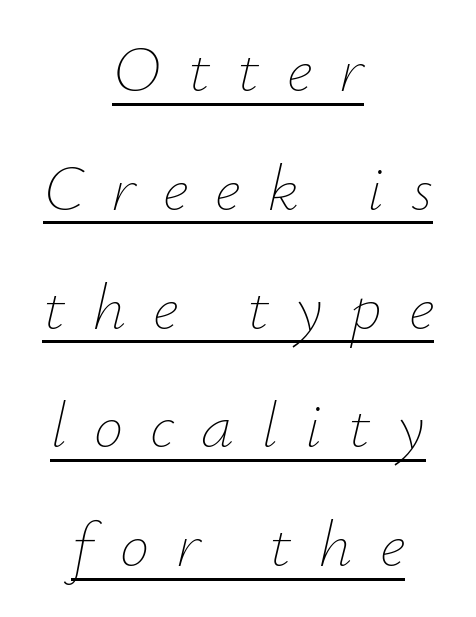
Q: Is the text bold? A: No.
Q: Is the text italic (slanted)? A: Yes, it leans right by about 12 degrees.
Q: Is the text underlined? A: Yes.
Q: How is the paragraph aligned? A: Centered.
Q: Is the spacing between letters normal or unusually wide? A: Unusually wide.
Q: Width (condensed, normal, or wide)? A: Normal.
Q: Stroke contrast? A: Low.
Q: x-height? A: Small.
Q: Monospaced? A: No.
